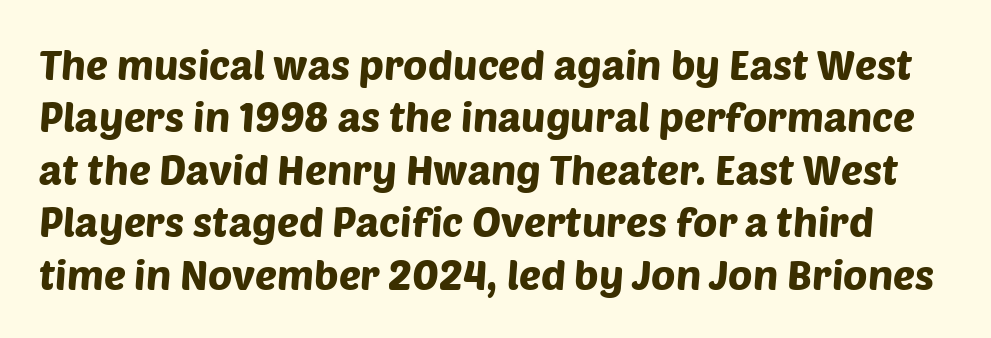
Q: Is the typeface a serif or a sans-serif typeface? A: Sans-serif.
Q: Is the text underlined? A: No.
Q: Is the spacing between letters normal or unusually wide? A: Normal.
Q: Is the spacing between lines tight, normal or loose? A: Normal.
Q: Width (condensed, normal, or wide)? A: Normal.
Q: Stroke contrast? A: Low.
Q: x-height? A: Large.
Q: Monospaced? A: No.
